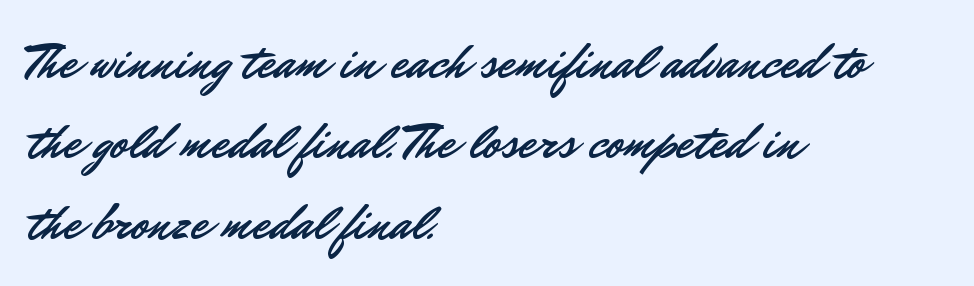
{"serif": "no", "width": "normal", "stroke_contrast": "low", "x_height": "small", "monospaced": "no", "underline": "no", "align": "left", "line_spacing": "normal", "line_spacing_ratio": 1.61, "letter_spacing": "normal", "letter_spacing_em": 0.0, "glyph_px": 50}
